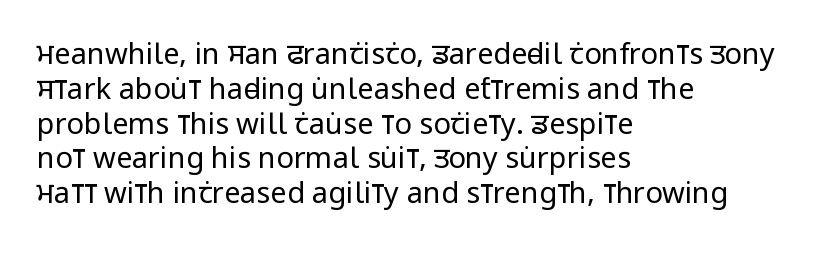
Q: Is the text bold? A: No.
Q: Is the text italic (slanted)? A: No, it is upright.
Q: Is the typeface a serif or a sans-serif typeface? A: Sans-serif.
Q: Is the text underlined? A: No.
Q: How is the paragraph aligned? A: Left-aligned.
Q: Is the spacing between letters normal or unusually wide? A: Normal.
Q: Width (condensed, normal, or wide)? A: Condensed.
Q: Stroke contrast? A: Low.
Q: x-height? A: Large.
Q: Monospaced? A: No.
